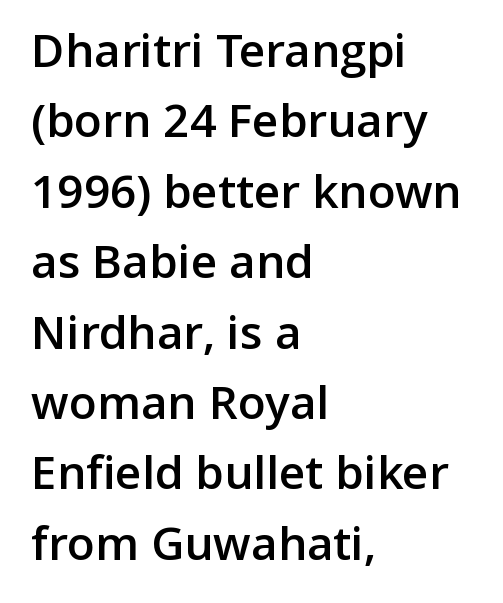
Q: Is the text bold? A: Semi-bold.
Q: Is the text italic (slanted)? A: No, it is upright.
Q: Is the typeface a serif or a sans-serif typeface? A: Sans-serif.
Q: Is the text underlined? A: No.
Q: How is the paragraph aligned? A: Left-aligned.
Q: Is the spacing between letters normal or unusually wide? A: Normal.
Q: Is the spacing between lines tight, normal or loose? A: Normal.
Q: Width (condensed, normal, or wide)? A: Normal.
Q: Stroke contrast? A: Low.
Q: x-height? A: Medium.
Q: Monospaced? A: No.
